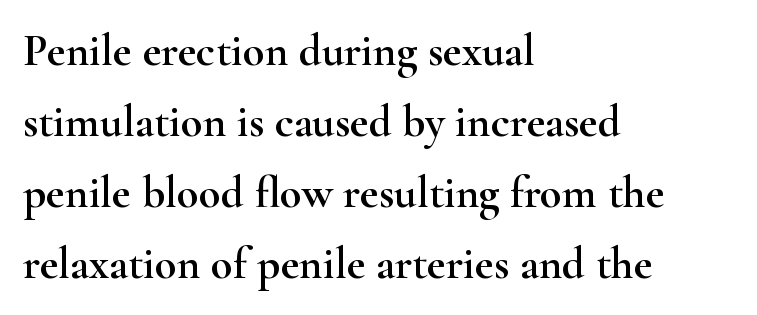
{"serif": "yes", "italic": "no", "width": "wide", "stroke_contrast": "high", "x_height": "small", "monospaced": "no", "underline": "no", "align": "left", "line_spacing": "normal", "line_spacing_ratio": 1.58, "letter_spacing": "normal", "letter_spacing_em": 0.0, "glyph_px": 45}
